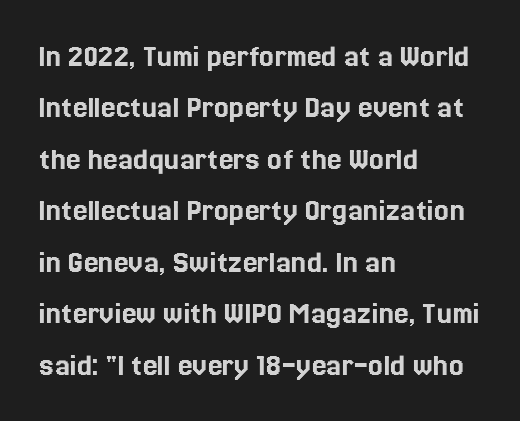
The image shows 33 px text type, upright; set left-aligned, normal line spacing (1.56x), normal letter spacing, not underlined; a medium x-height.
